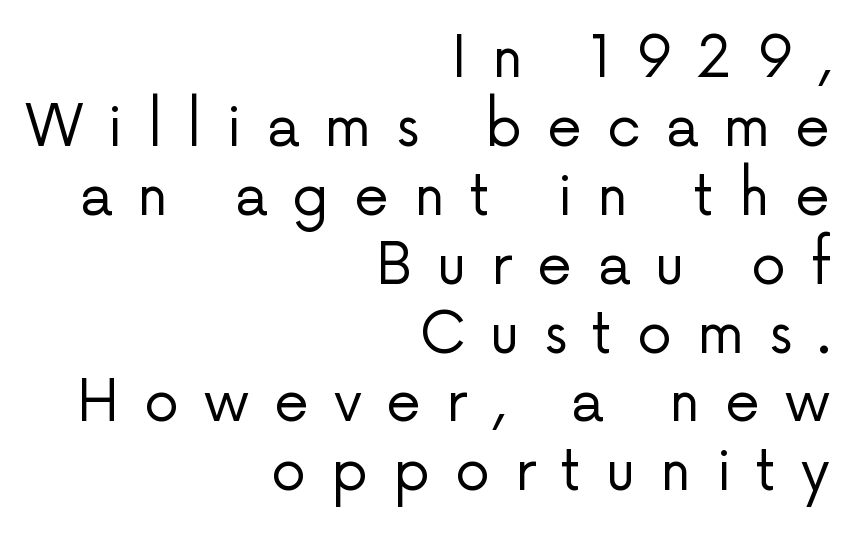
Q: Is the text bold? A: No.
Q: Is the text italic (slanted)? A: No, it is upright.
Q: Is the typeface a serif or a sans-serif typeface? A: Sans-serif.
Q: Is the text underlined? A: No.
Q: How is the paragraph aligned? A: Right-aligned.
Q: Is the spacing between letters normal or unusually wide? A: Unusually wide.
Q: Width (condensed, normal, or wide)? A: Normal.
Q: Stroke contrast? A: Low.
Q: x-height? A: Medium.
Q: Monospaced? A: No.
